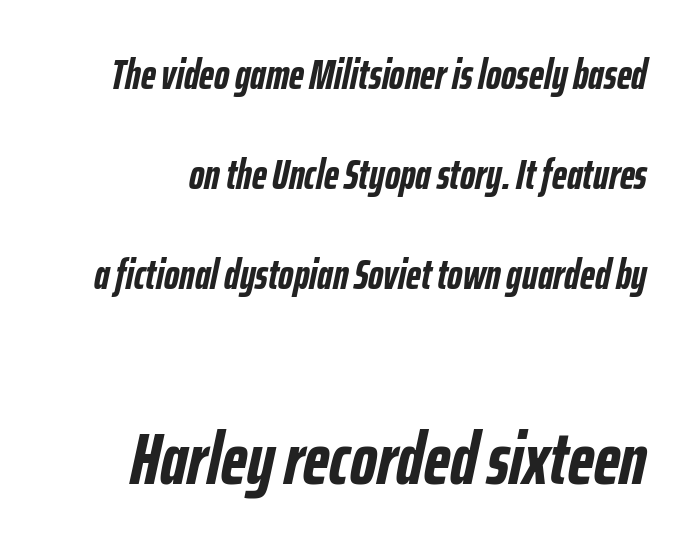
{"italic": "yes", "lean": "right", "slant_degrees": 12, "bold": "yes", "weight": "semibold", "width": "condensed", "stroke_contrast": "low", "x_height": "medium", "monospaced": "no", "underline": "no", "line_spacing": "loose", "line_spacing_ratio": 2.38, "letter_spacing": "normal", "letter_spacing_em": 0.0, "larger_block": "second", "size_ratio": 1.76, "glyph_px": 74}
